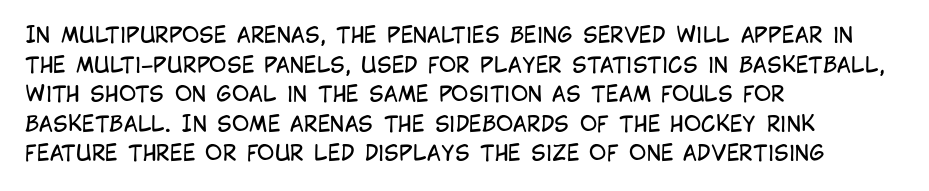
Q: Is the text bold? A: No.
Q: Is the text italic (slanted)? A: No, it is upright.
Q: Is the text underlined? A: No.
Q: How is the paragraph aligned? A: Left-aligned.
Q: Is the spacing between letters normal or unusually wide? A: Normal.
Q: Is the spacing between lines tight, normal or loose? A: Normal.
